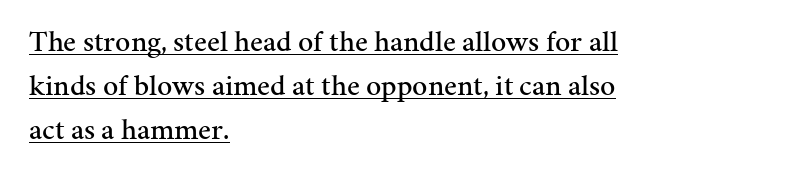
Q: Is the text italic (slanted)? A: No, it is upright.
Q: Is the typeface a serif or a sans-serif typeface? A: Serif.
Q: Is the text underlined? A: Yes.
Q: How is the paragraph aligned? A: Left-aligned.
Q: Is the spacing between letters normal or unusually wide? A: Normal.
Q: Is the spacing between lines tight, normal or loose? A: Normal.
Q: Width (condensed, normal, or wide)? A: Normal.
Q: Stroke contrast? A: Medium.
Q: x-height? A: Medium.
Q: Monospaced? A: No.
